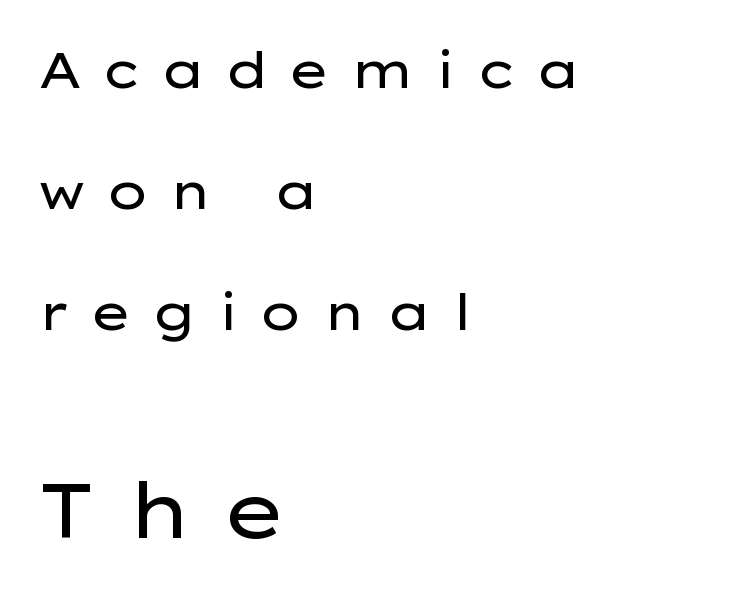
Q: Is the text bold? A: No.
Q: Is the text italic (slanted)? A: No, it is upright.
Q: Is the typeface a serif or a sans-serif typeface? A: Sans-serif.
Q: Is the text underlined? A: No.
Q: How is the paragraph aligned? A: Left-aligned.
Q: Is the spacing between letters normal or unusually wide? A: Unusually wide.
Q: Is the spacing between lines tight, normal or loose? A: Loose.
Q: Which block of text is set in a larger size, the first (top) or the second (bottom)? A: The second (bottom) one.
Q: Width (condensed, normal, or wide)? A: Wide.
Q: Stroke contrast? A: Low.
Q: x-height? A: Medium.
Q: Monospaced? A: No.
